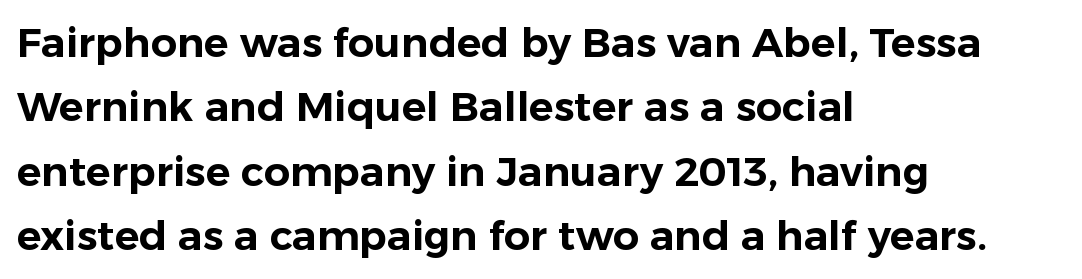
The image shows 41 px sans-serif type, upright; set left-aligned, normal line spacing (1.57x), normal letter spacing, not underlined; low stroke contrast and a medium x-height.
